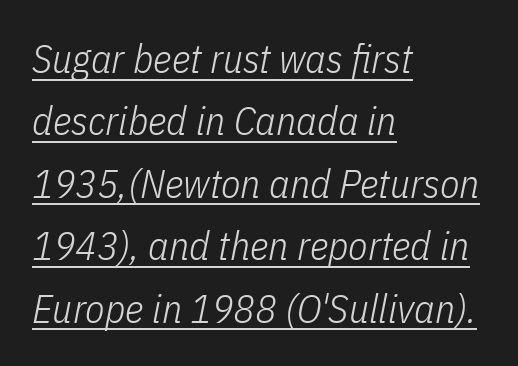
{"italic": "yes", "lean": "right", "slant_degrees": 11, "bold": "no", "weight": "light", "width": "condensed", "stroke_contrast": "low", "x_height": "medium", "monospaced": "no", "underline": "yes", "align": "left", "line_spacing": "normal", "line_spacing_ratio": 1.56, "letter_spacing": "normal", "letter_spacing_em": 0.0, "glyph_px": 40}
